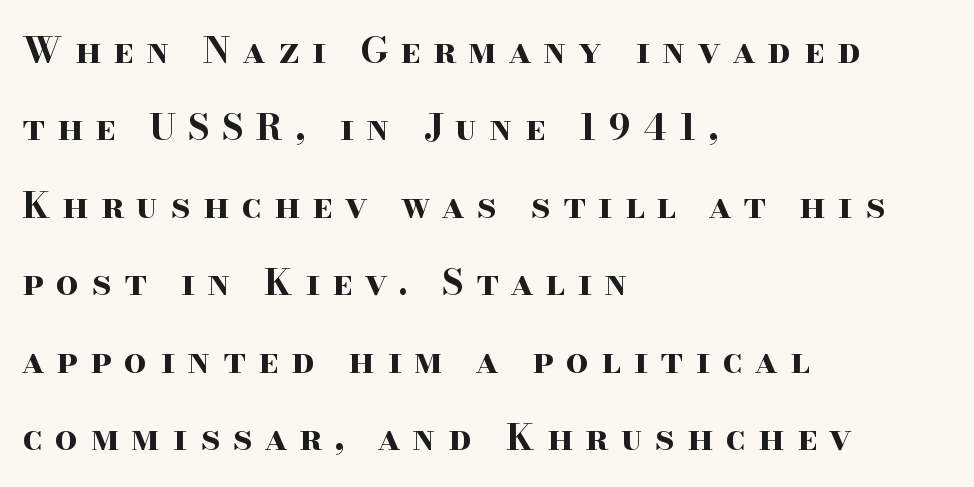
Q: Is the text bold? A: Yes.
Q: Is the text italic (slanted)? A: No, it is upright.
Q: Is the typeface a serif or a sans-serif typeface? A: Serif.
Q: Is the text underlined? A: No.
Q: How is the paragraph aligned? A: Left-aligned.
Q: Is the spacing between letters normal or unusually wide? A: Unusually wide.
Q: Is the spacing between lines tight, normal or loose? A: Loose.
Q: Width (condensed, normal, or wide)? A: Wide.
Q: Stroke contrast? A: High.
Q: x-height? A: Small.
Q: Monospaced? A: No.
